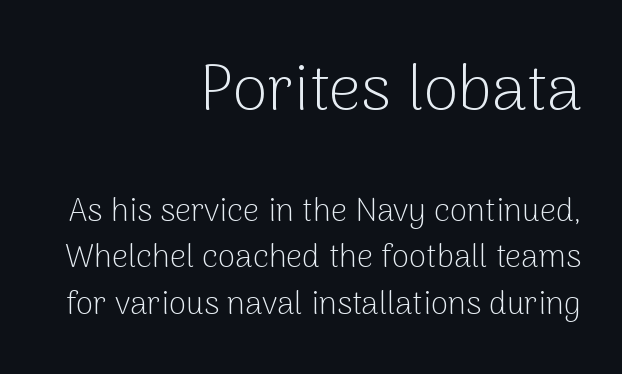
The image shows 64 px light sans-serif type, upright; set right-aligned, normal line spacing (1.46x), normal letter spacing, not underlined; the first (top) block is 2.0x larger; low stroke contrast and a medium x-height.
